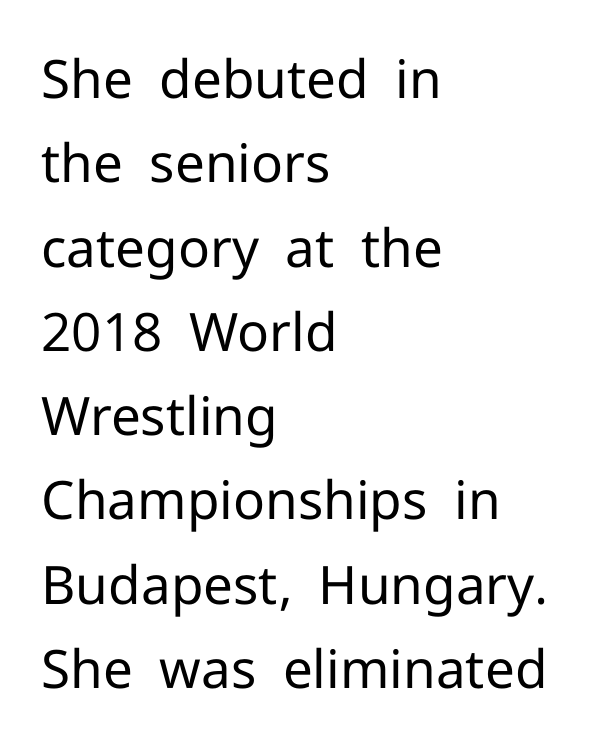
{"serif": "no", "italic": "no", "bold": "no", "weight": "regular", "width": "normal", "stroke_contrast": "low", "x_height": "medium", "monospaced": "no", "underline": "no", "align": "left", "line_spacing": "normal", "line_spacing_ratio": 1.59, "letter_spacing": "normal", "letter_spacing_em": 0.0, "glyph_px": 53}
